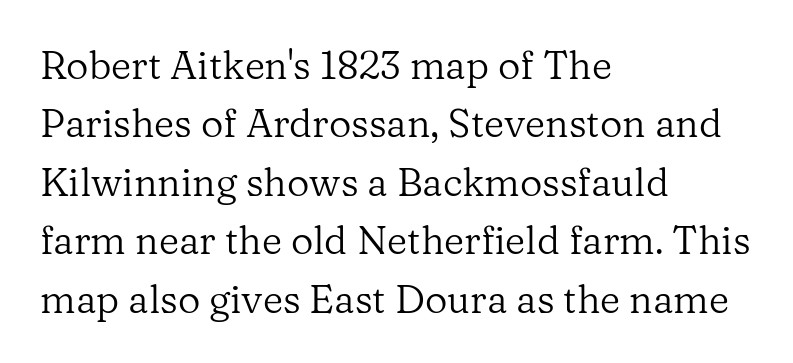
Is this a fixed-width face? No — the glyphs have proportional, varying widths. This sample is left-justified, so line endings fall wherever the words run out. Examine the stroke ends and you'll spot serifs. Students, observe: this is what conventionally led text looks like. Stems here are at most as thick as an everyday book face. Ordinary non-slanted type is in use.
